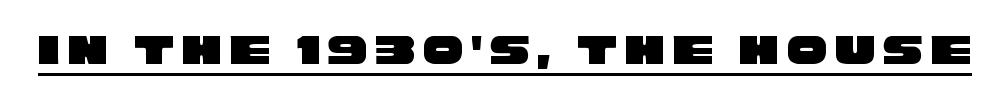
Beneath each row of characters lies a ruled line. The letters advance in unequal steps, a hallmark of proportional type. Note: no serifs on the glyphs.
